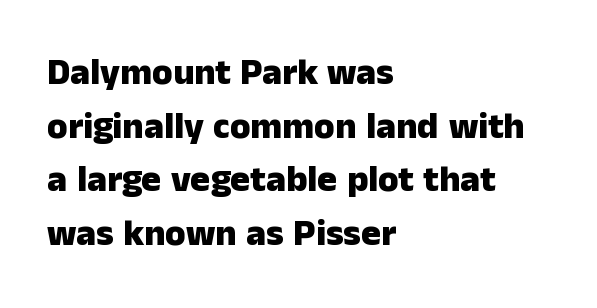
The image shows 37 px heavy sans-serif type, upright; set left-aligned, normal line spacing (1.45x), normal letter spacing, not underlined; low stroke contrast and a medium x-height.
